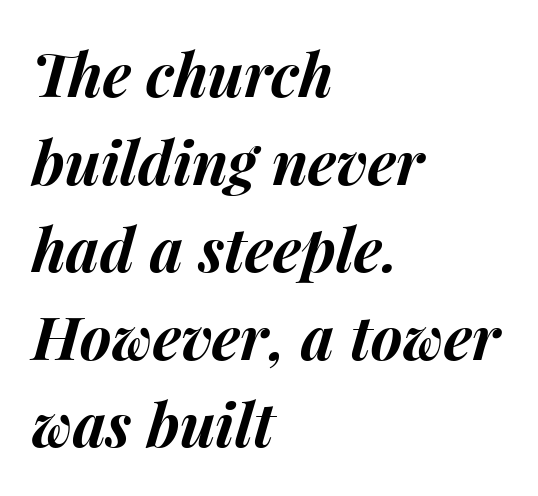
Is the letter spacing exaggerated? No — it looks like the ordinary default. The letters advance in unequal steps, a hallmark of proportional type. In terms of posture, this sample is oblique. Notice how thick the strokes are: this is what a full bold looks like.
